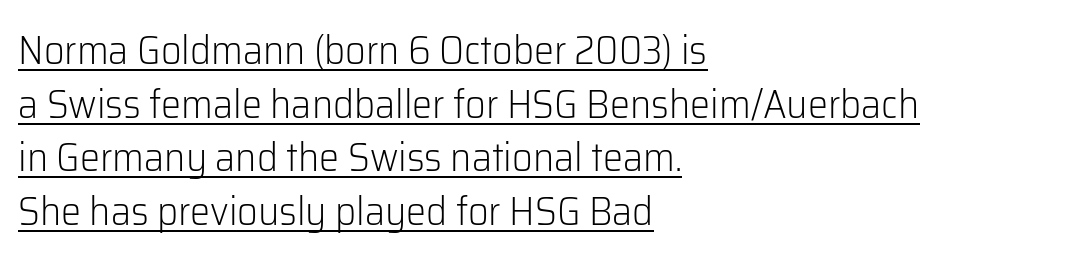
In terms of letterform style, serifs are entirely absent. Underlined type. Regular leading. The paragraph has a hard left edge and a soft right edge.
